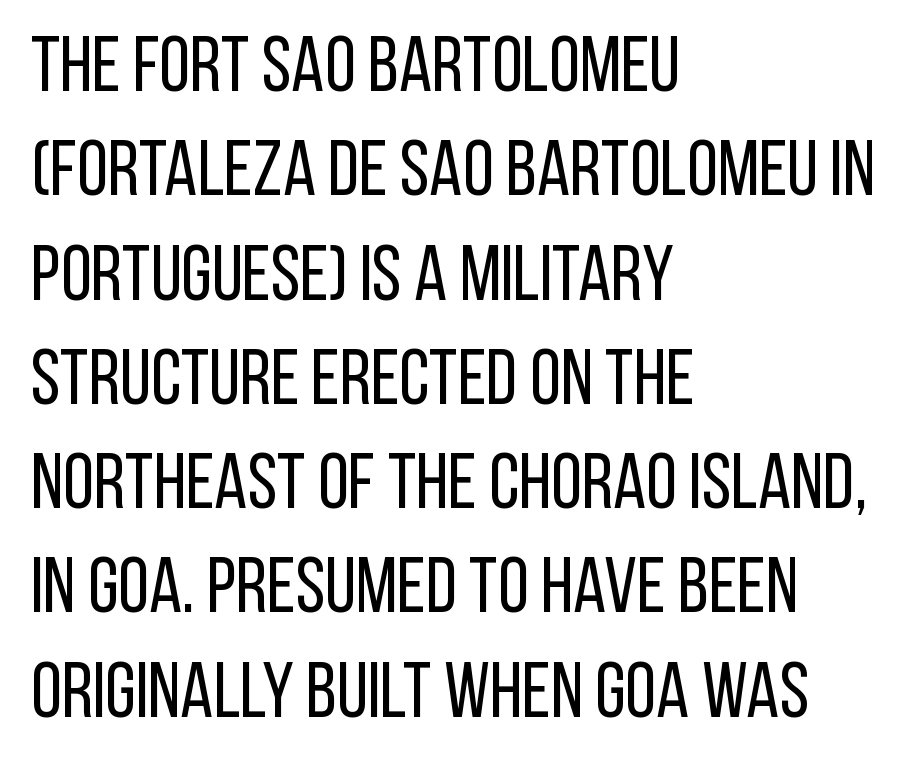
The image shows 79 px regular-weight, condensed sans-serif type, upright; set left-aligned, normal line spacing (1.32x), normal letter spacing, not underlined; low stroke contrast and a large x-height.
